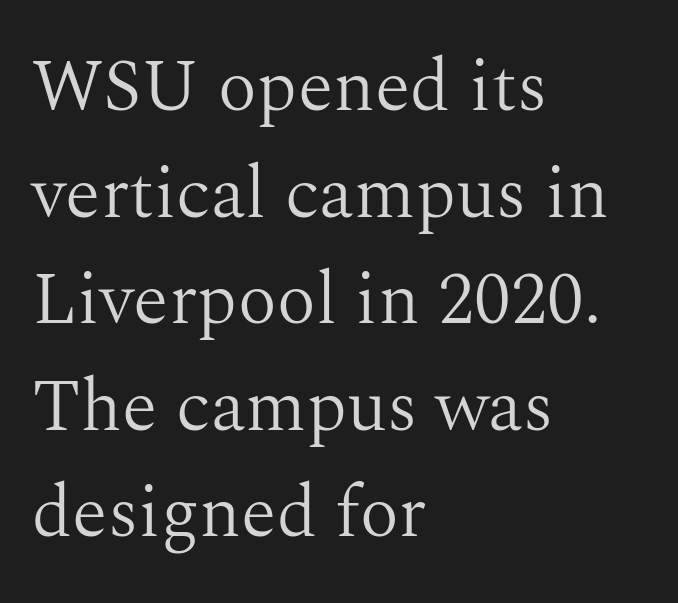
Horizontal bands of white between lines are of average thickness. What kind of face is this? One with serifs. Typeset ragged right — the left edge is the straight one. The typesetting does not lean heavy: it is not bold.
